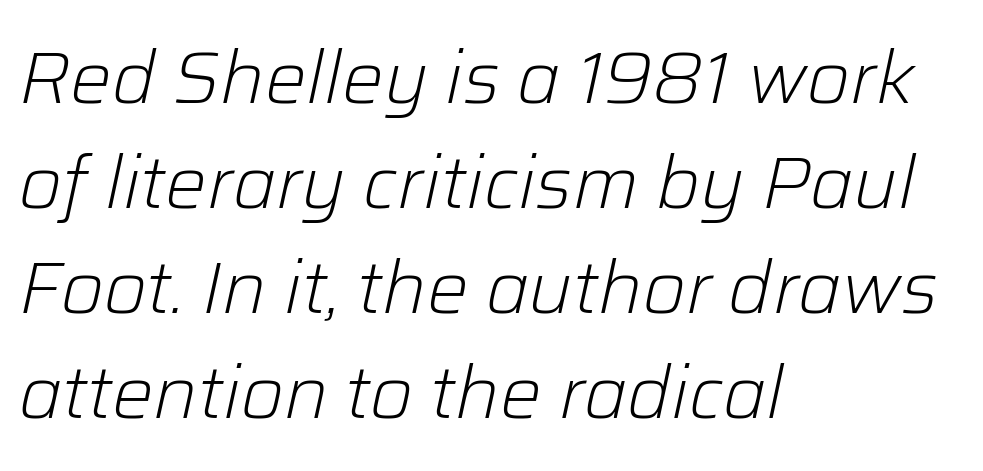
The image shows 74 px light type, italic (leaning right); set left-aligned, normal line spacing (1.42x), normal letter spacing, not underlined; low stroke contrast and a medium x-height.
